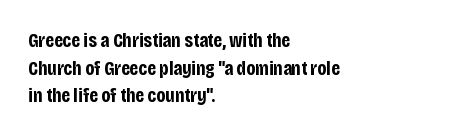
Is the letter spacing exaggerated? No — it looks like the ordinary default. Does the weight exceed regular? Yes, all the way to bold. Layout note: lines flush left. Notice how the stems are strictly vertical — no italics here.
